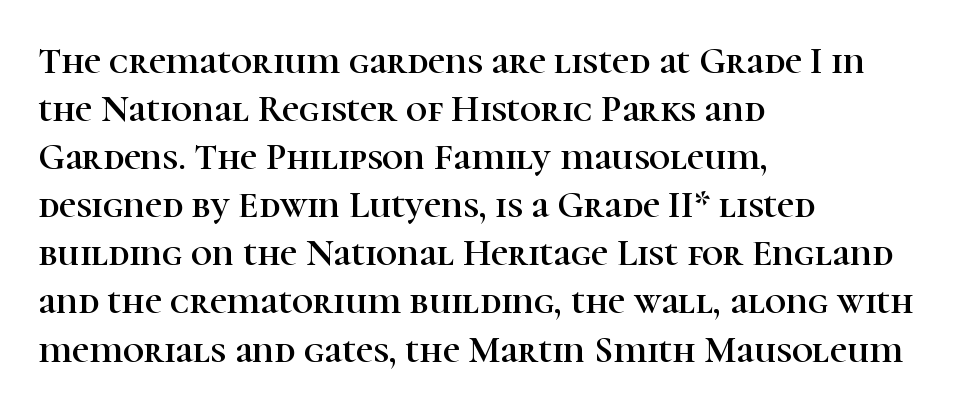
These lines are composed in type with serifs. No italicization has been applied; the sample stays upright. Note the varied advance widths — an 'i' is clearly narrower than an 'm'. This block has exactly the height ordinary leading produces. Has an underline been added? It has not.
